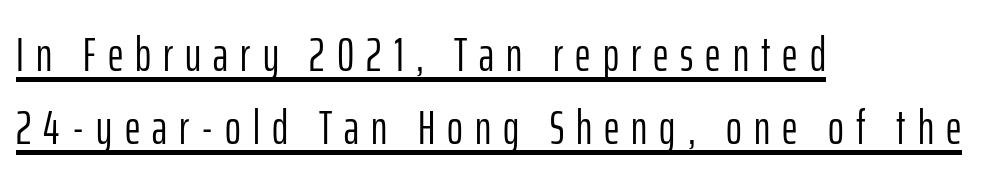
Q: Is the text bold? A: No.
Q: Is the text italic (slanted)? A: No, it is upright.
Q: Is the typeface a serif or a sans-serif typeface? A: Sans-serif.
Q: Is the text underlined? A: Yes.
Q: How is the paragraph aligned? A: Left-aligned.
Q: Is the spacing between letters normal or unusually wide? A: Unusually wide.
Q: Is the spacing between lines tight, normal or loose? A: Normal.
Q: Width (condensed, normal, or wide)? A: Condensed.
Q: Stroke contrast? A: Low.
Q: x-height? A: Medium.
Q: Monospaced? A: No.
